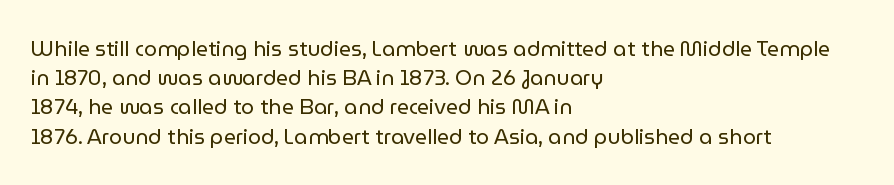
Q: Is the text bold? A: No.
Q: Is the text italic (slanted)? A: No, it is upright.
Q: Is the text underlined? A: No.
Q: How is the paragraph aligned? A: Left-aligned.
Q: Is the spacing between letters normal or unusually wide? A: Normal.
Q: Is the spacing between lines tight, normal or loose? A: Normal.
